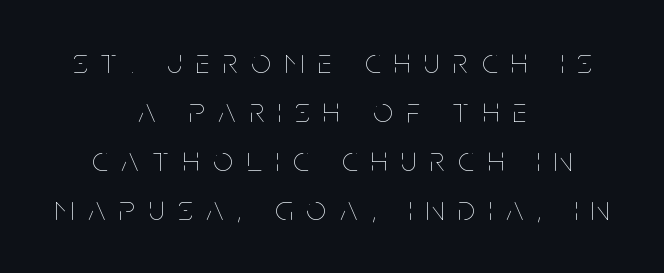
Q: Is the text bold? A: No.
Q: Is the text italic (slanted)? A: No, it is upright.
Q: Is the text underlined? A: No.
Q: How is the paragraph aligned? A: Centered.
Q: Is the spacing between letters normal or unusually wide? A: Unusually wide.
Q: Is the spacing between lines tight, normal or loose? A: Normal.
Q: Width (condensed, normal, or wide)? A: Condensed.
Q: Stroke contrast? A: Low.
Q: x-height? A: Large.
Q: Monospaced? A: No.
